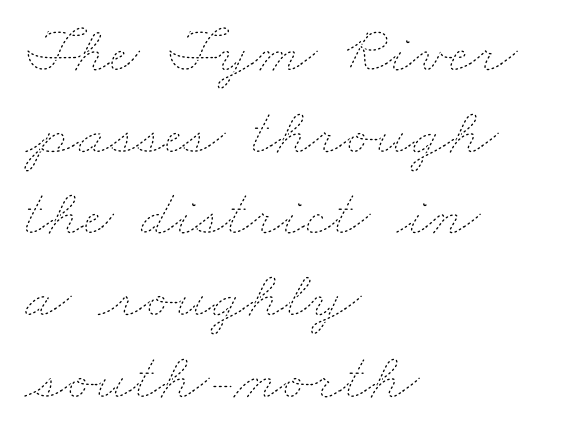
{"bold": "no", "weight": "thin", "width": "wide", "stroke_contrast": "low", "x_height": "small", "monospaced": "no", "underline": "no", "align": "left", "line_spacing_ratio": 1.22, "letter_spacing": "normal", "letter_spacing_em": 0.0, "glyph_px": 67}
